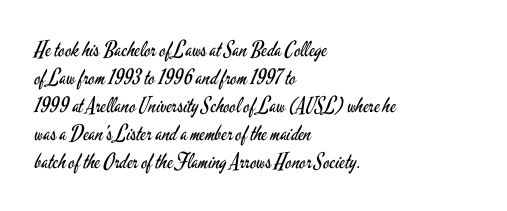
The paragraph has a hard left edge and a soft right edge. Rows of type keep a routine distance in the vertical direction. The letters sit at their default tracking, neither squeezed nor spread.
